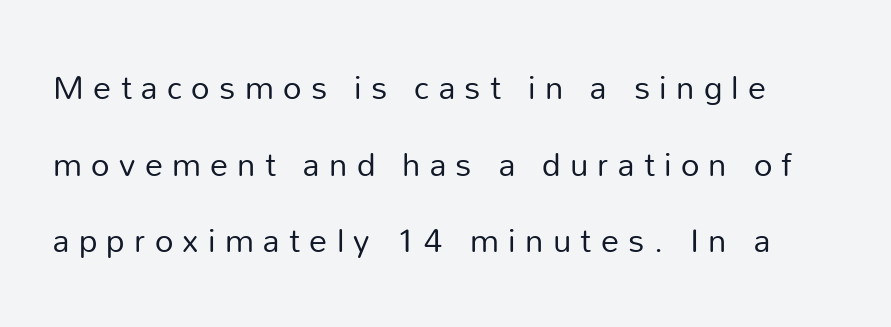
The image shows 36 px regular-weight sans-serif type, upright; set loose line spacing (2.13x), unusually wide letter spacing (+0.26 em), not underlined; low stroke contrast and a medium x-height.
